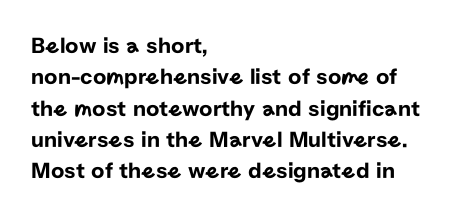
The passage shown is not underscored anywhere. The line texture is even and compact thanks to regular tracking. Nope, not italic — everything's standing straight. Each line starts at the same left margin while the right side varies. Notice how descenders clear the ascenders below comfortably — that's standard leading.
